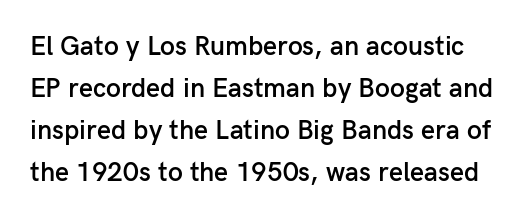
The image shows 27 px text type, upright; set normal line spacing (1.56x), normal letter spacing, not underlined.
